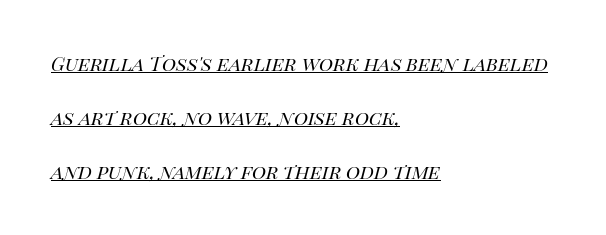
The image shows 24 px text type, italic (leaning right); set left-aligned, loose line spacing (2.24x), normal letter spacing, underlined.
